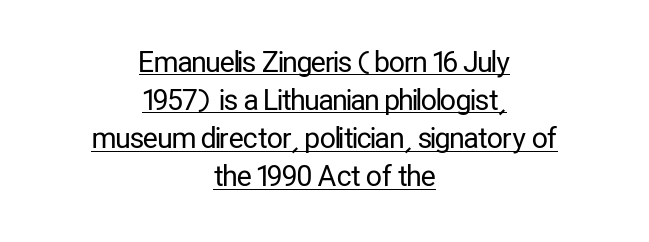
The typesetter has applied underlining to the passage shown. The paragraph shown floats in the horizontal middle. The face used here is rendered with its standard letterfit. I'd call this a sans setting — the letters go barefoot. The line-height multiplier appears to be the usual default.
